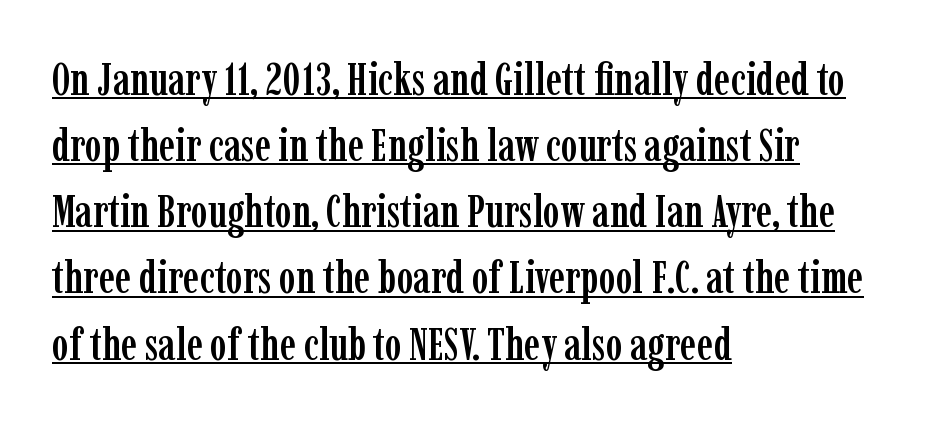
Nothing unusual about the tracking: characters are spaced as the font intends. Has an underline been added? It has. Examine the stroke ends and you'll spot serifs. The typesetter chose a ragged-right arrangement here. Varying glyph widths throughout — classic text-font behaviour. These lines sit exactly where default settings would place them.
